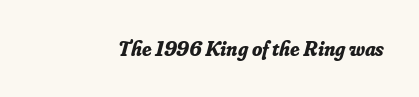
Q: Is the text bold? A: Yes.
Q: Is the text italic (slanted)? A: Yes, it leans right by about 16 degrees.
Q: Is the text underlined? A: No.
Q: Is the spacing between letters normal or unusually wide? A: Normal.
